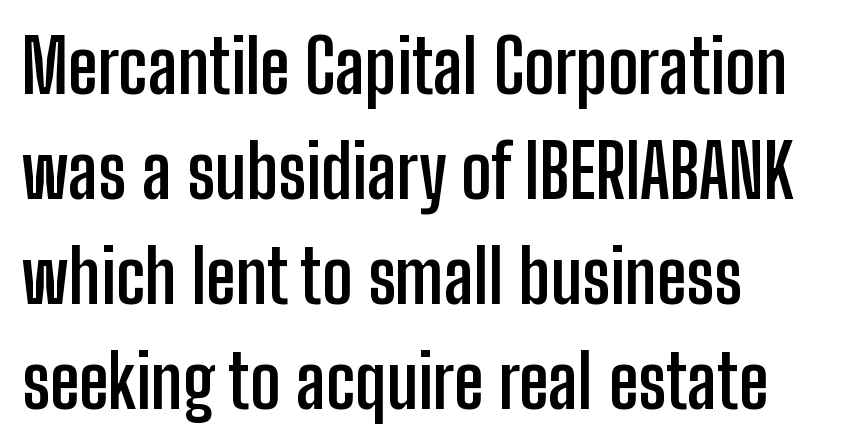
Q: Is the text bold? A: Yes.
Q: Is the text italic (slanted)? A: No, it is upright.
Q: Is the typeface a serif or a sans-serif typeface? A: Sans-serif.
Q: Is the text underlined? A: No.
Q: How is the paragraph aligned? A: Left-aligned.
Q: Is the spacing between letters normal or unusually wide? A: Normal.
Q: Is the spacing between lines tight, normal or loose? A: Normal.
Q: Width (condensed, normal, or wide)? A: Condensed.
Q: Stroke contrast? A: Low.
Q: x-height? A: Medium.
Q: Monospaced? A: No.
